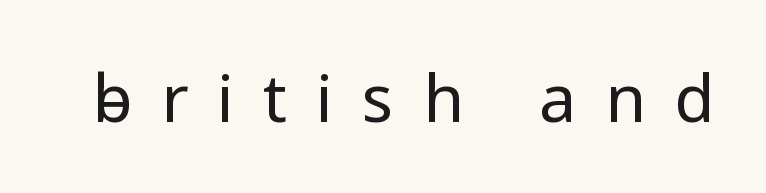
Q: Is the text bold? A: No.
Q: Is the text italic (slanted)? A: No, it is upright.
Q: Is the typeface a serif or a sans-serif typeface? A: Sans-serif.
Q: Is the text underlined? A: No.
Q: Is the spacing between letters normal or unusually wide? A: Unusually wide.
Q: Width (condensed, normal, or wide)? A: Normal.
Q: Stroke contrast? A: Low.
Q: x-height? A: Medium.
Q: Monospaced? A: No.
